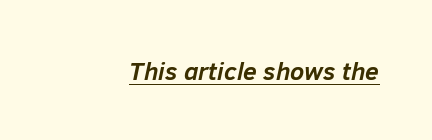
The text carries the slant typical of an italic or oblique font. Notice how thick the strokes are: this is what a full bold looks like. Observe the ordinary spacing: letters are neighbours, not strangers. Descenders here cross a horizontal rule under the line.
